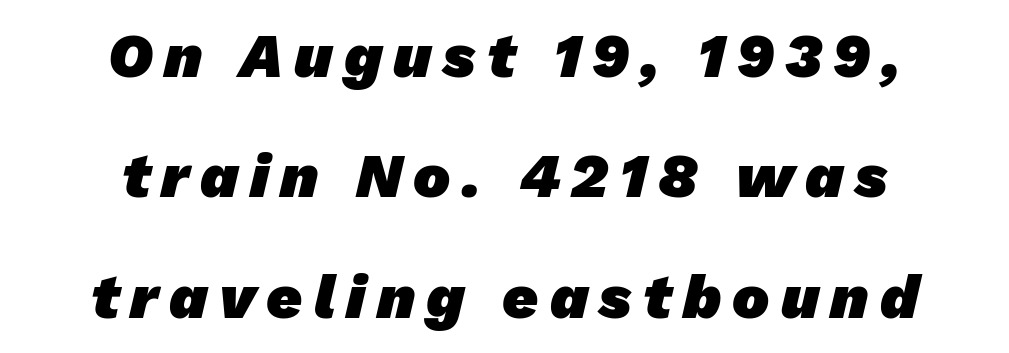
The image shows 62 px heavy sans-serif type; set centered, loose line spacing (1.94x), not underlined; low stroke contrast and a medium x-height.
